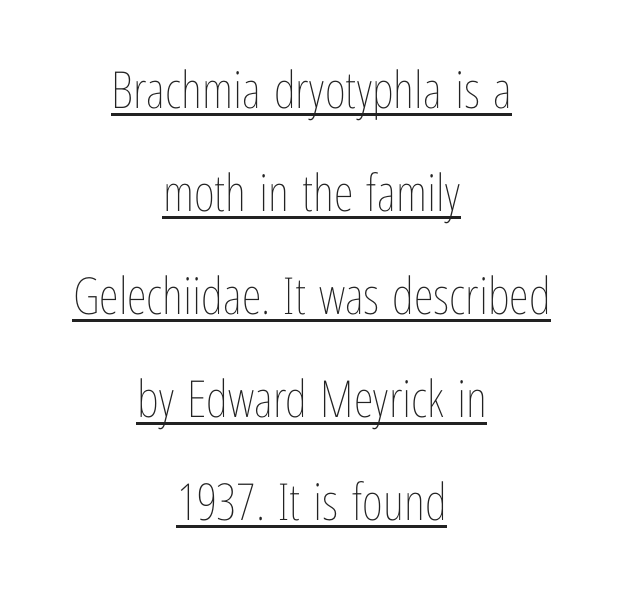
Q: Is the text bold? A: No.
Q: Is the text italic (slanted)? A: No, it is upright.
Q: Is the text underlined? A: Yes.
Q: How is the paragraph aligned? A: Centered.
Q: Is the spacing between letters normal or unusually wide? A: Normal.
Q: Is the spacing between lines tight, normal or loose? A: Loose.
Q: Width (condensed, normal, or wide)? A: Condensed.
Q: Stroke contrast? A: Low.
Q: x-height? A: Medium.
Q: Monospaced? A: No.
